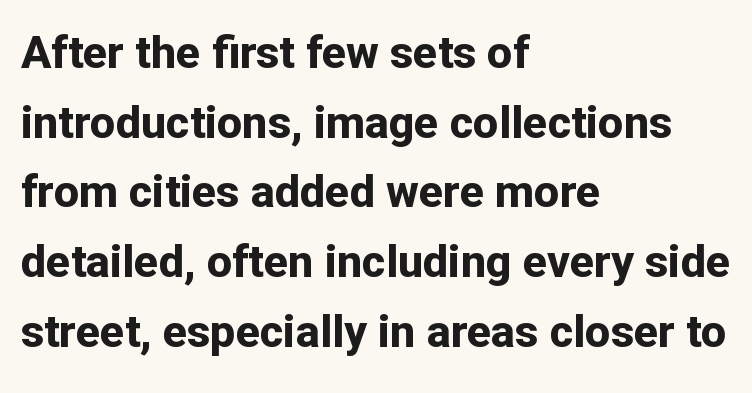
{"serif": "no", "italic": "no", "bold": "yes", "weight": "bold", "width": "normal", "stroke_contrast": "low", "x_height": "medium", "monospaced": "no", "underline": "no", "align": "left", "line_spacing": "normal", "line_spacing_ratio": 1.55, "letter_spacing": "normal", "letter_spacing_em": 0.0, "glyph_px": 45}
